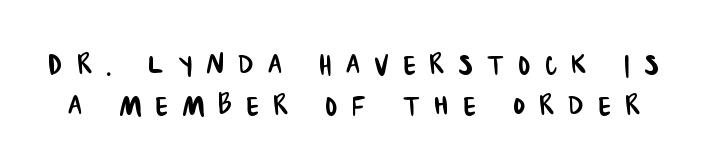
{"serif": "no", "width": "condensed", "stroke_contrast": "low", "x_height": "large", "monospaced": "no", "underline": "no", "line_spacing": "tight", "line_spacing_ratio": 1.15, "letter_spacing": "wide", "letter_spacing_em": 0.4, "glyph_px": 36}
